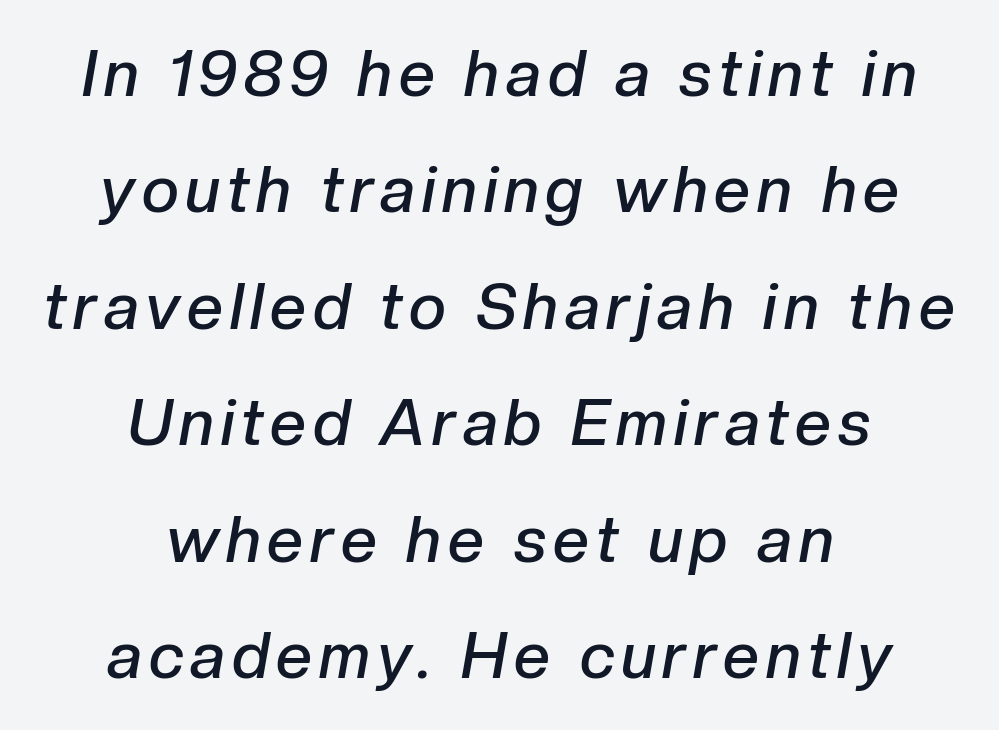
Q: Is the text bold? A: Semi-bold.
Q: Is the text italic (slanted)? A: Yes, it leans right by about 10 degrees.
Q: Is the text underlined? A: No.
Q: How is the paragraph aligned? A: Centered.
Q: Width (condensed, normal, or wide)? A: Normal.
Q: Stroke contrast? A: Low.
Q: x-height? A: Medium.
Q: Monospaced? A: No.
